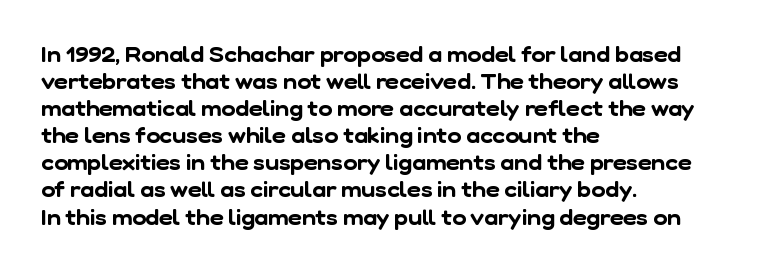
A normal amount of white space separates one row of letters from the next. Compared with typical body copy, the letter spacing here is the same. The space beneath each line is pristine and unruled. The lines in this sample share a left origin and differ only in where they stop.
